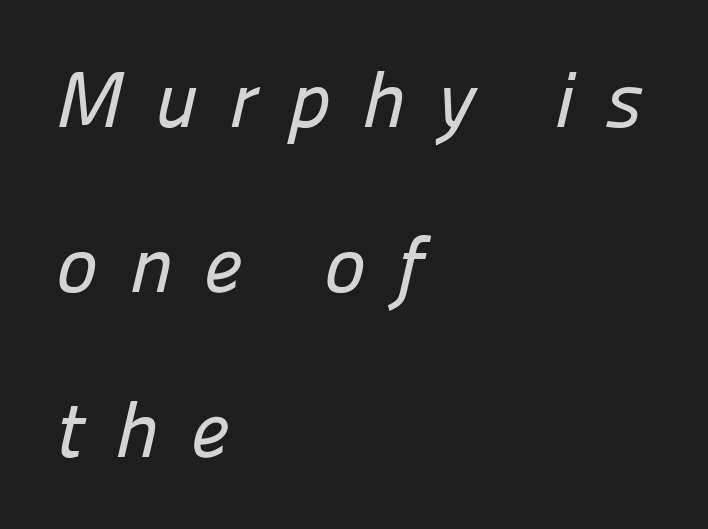
{"serif": "no", "width": "normal", "stroke_contrast": "low", "x_height": "medium", "monospaced": "no", "underline": "no", "align": "left", "line_spacing": "loose", "line_spacing_ratio": 2.09, "letter_spacing": "wide", "letter_spacing_em": 0.39, "glyph_px": 79}
